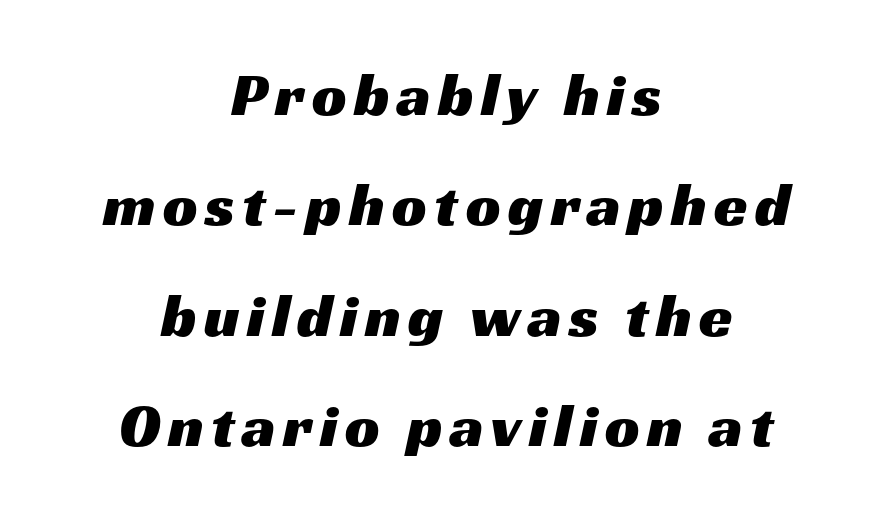
{"serif": "no", "width": "wide", "stroke_contrast": "medium", "x_height": "medium", "monospaced": "no", "underline": "no", "align": "center", "line_spacing_ratio": 1.81, "glyph_px": 61}
